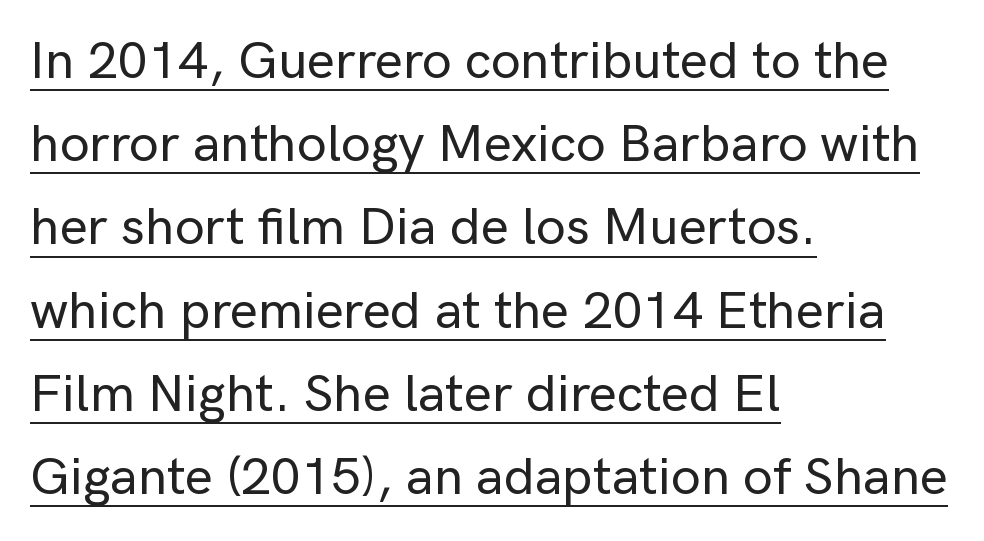
The image shows 53 px sans-serif type, upright; set left-aligned, normal line spacing (1.57x), normal letter spacing, underlined; low stroke contrast and a medium x-height.
